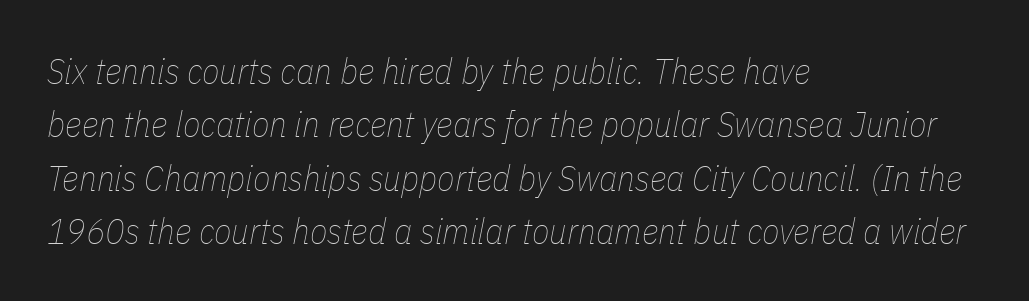
{"italic": "yes", "lean": "right", "slant_degrees": 11, "bold": "no", "weight": "thin", "width": "condensed", "stroke_contrast": "low", "x_height": "medium", "monospaced": "no", "underline": "no", "align": "left", "line_spacing": "normal", "line_spacing_ratio": 1.48, "letter_spacing": "normal", "letter_spacing_em": 0.0, "glyph_px": 36}
